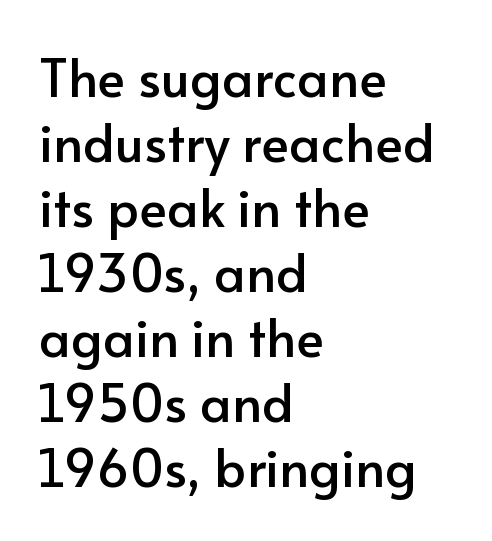
{"serif": "no", "italic": "no", "width": "normal", "stroke_contrast": "low", "x_height": "small", "monospaced": "no", "underline": "no", "align": "left", "line_spacing": "normal", "line_spacing_ratio": 1.25, "letter_spacing": "normal", "letter_spacing_em": 0.0, "glyph_px": 52}
